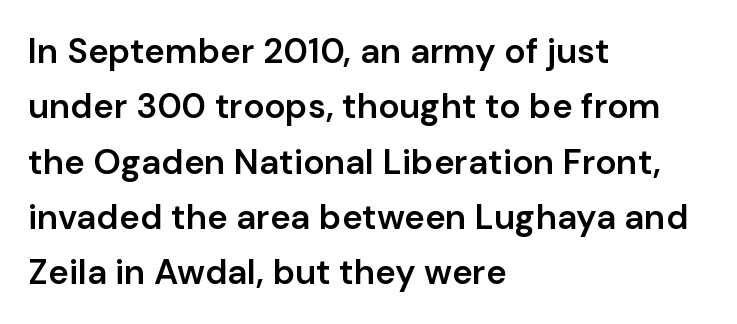
These lines are rendered in a variable-pitch font. This rendering uses left alignment, leaving the right contour irregular. Note: no serifs on the glyphs. How would I describe the line gaps? Plain and ordinary. Posture: upright roman.
